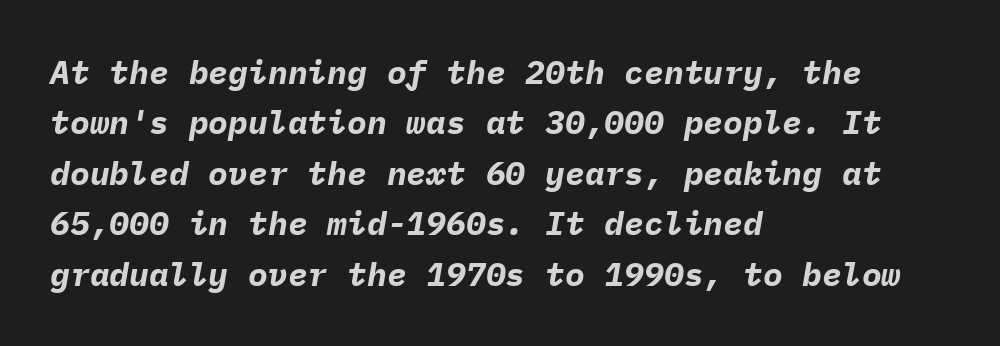
{"italic": "yes", "lean": "right", "slant_degrees": 9, "bold": "yes", "weight": "bold", "width": "normal", "stroke_contrast": "low", "x_height": "medium", "monospaced": "yes", "underline": "no", "align": "left", "line_spacing": "normal", "line_spacing_ratio": 1.53, "letter_spacing": "normal", "letter_spacing_em": 0.0, "glyph_px": 33}
